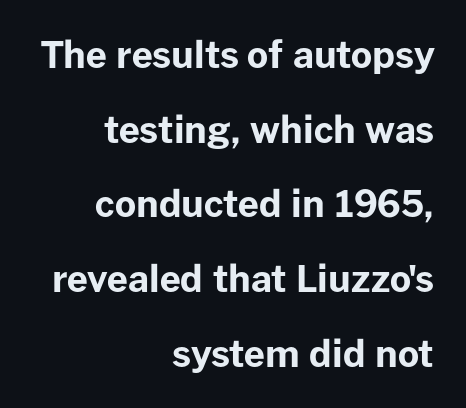
Q: Is the text bold? A: Yes.
Q: Is the text italic (slanted)? A: No, it is upright.
Q: Is the typeface a serif or a sans-serif typeface? A: Sans-serif.
Q: Is the text underlined? A: No.
Q: How is the paragraph aligned? A: Right-aligned.
Q: Is the spacing between letters normal or unusually wide? A: Normal.
Q: Is the spacing between lines tight, normal or loose? A: Loose.
Q: Width (condensed, normal, or wide)? A: Normal.
Q: Stroke contrast? A: Low.
Q: x-height? A: Medium.
Q: Monospaced? A: No.
